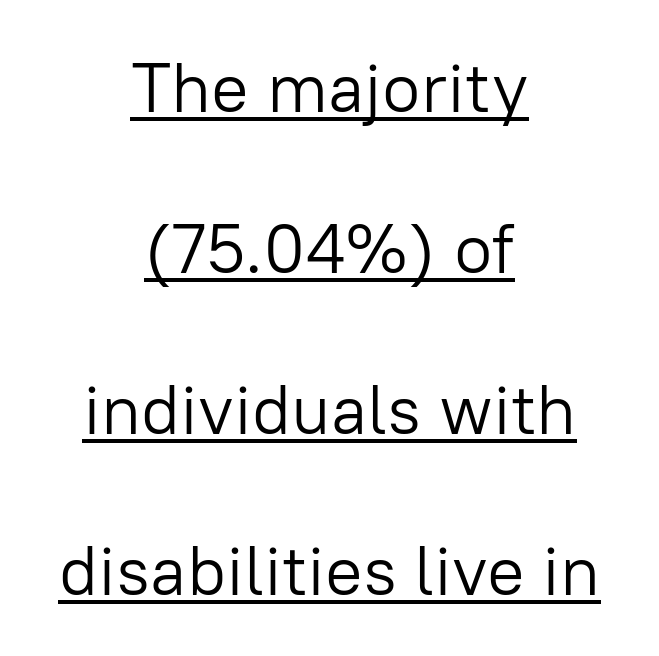
{"serif": "no", "italic": "no", "bold": "no", "weight": "light", "width": "normal", "stroke_contrast": "low", "x_height": "medium", "monospaced": "no", "underline": "yes", "align": "center", "line_spacing": "loose", "line_spacing_ratio": 2.3, "letter_spacing": "normal", "letter_spacing_em": 0.0, "glyph_px": 70}
